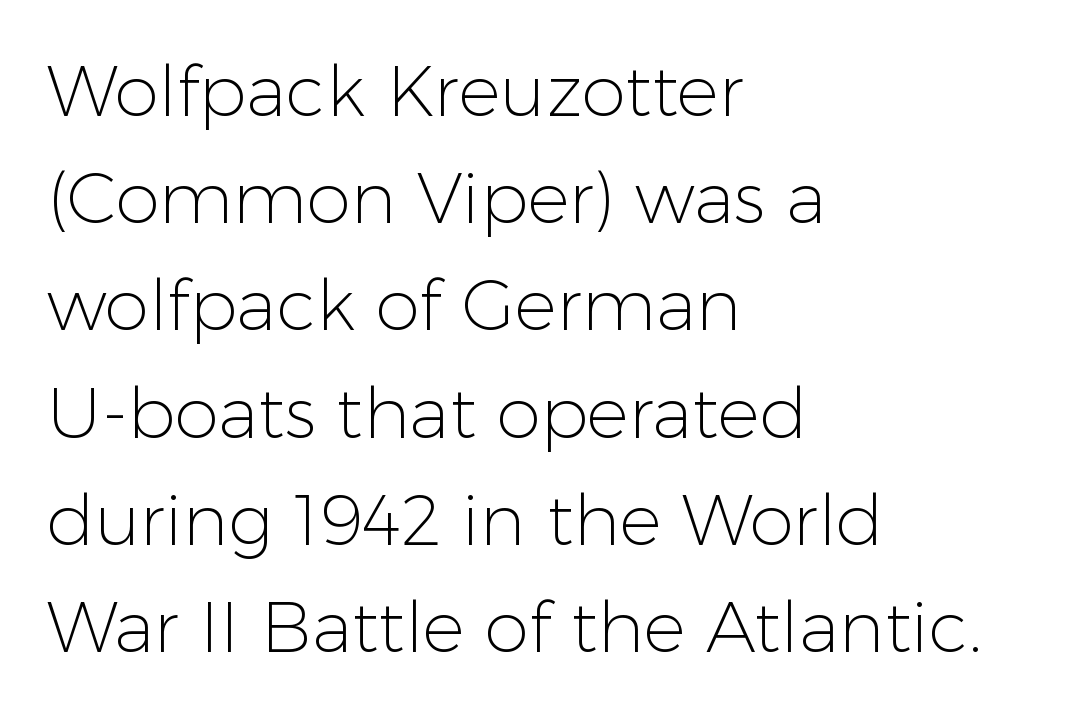
{"serif": "no", "italic": "no", "bold": "no", "weight": "light", "width": "normal", "stroke_contrast": "low", "x_height": "medium", "monospaced": "no", "underline": "no", "align": "left", "line_spacing": "normal", "line_spacing_ratio": 1.51, "letter_spacing": "normal", "letter_spacing_em": 0.0, "glyph_px": 71}
